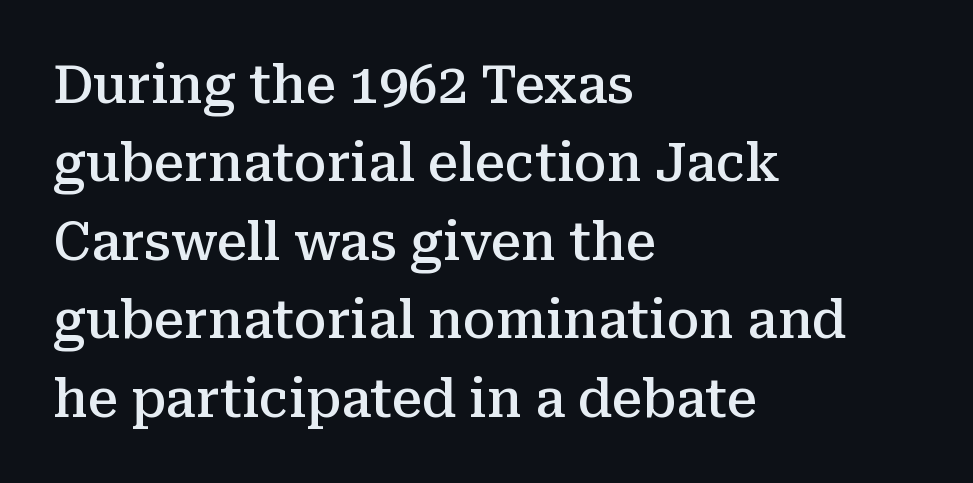
Q: Is the text bold? A: Semi-bold.
Q: Is the text italic (slanted)? A: No, it is upright.
Q: Is the typeface a serif or a sans-serif typeface? A: Serif.
Q: Is the text underlined? A: No.
Q: How is the paragraph aligned? A: Left-aligned.
Q: Is the spacing between letters normal or unusually wide? A: Normal.
Q: Is the spacing between lines tight, normal or loose? A: Normal.
Q: Width (condensed, normal, or wide)? A: Normal.
Q: Stroke contrast? A: Medium.
Q: x-height? A: Medium.
Q: Monospaced? A: No.
